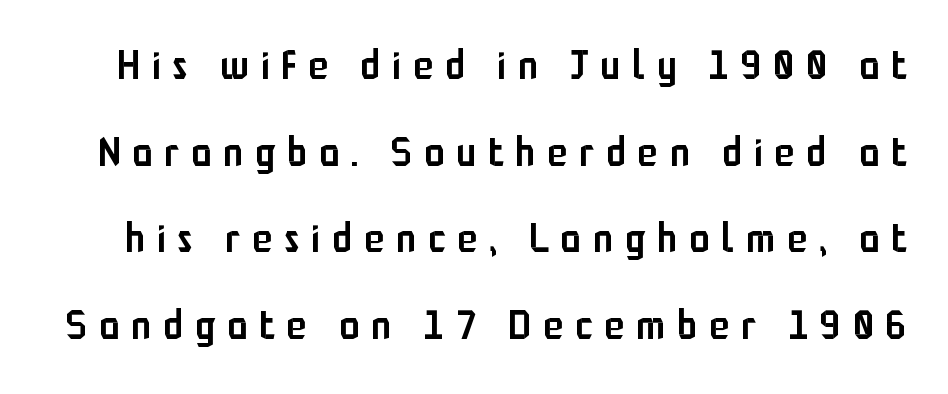
The designer went with a sans here, leaving each stem footless. This rendering widens character spacing well past its baseline value. Posture: upright roman. Line spacing here is loose. Check the space under the baseline: it is left empty. A typesetter would call this proportional, since set widths differ per character.
